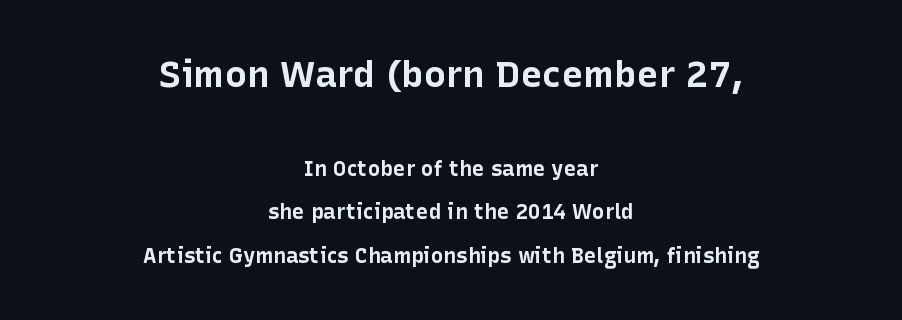
The letters stand upright; this is a roman face. The space directly below the letters is spotless. The compositor balanced each line on the midline. Look at the bottom of the vertical strokes: they stop flat, with no serifs. Look at the glyph heights: the upper group is clearly the bigger setting. What's the leading like? Stretched, with rows far apart.
